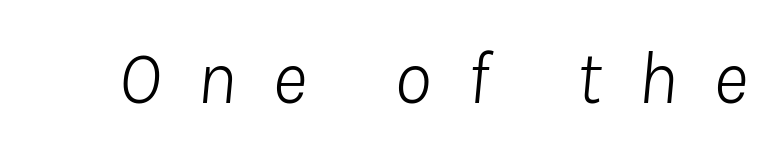
An italicized treatment has been applied to the whole sample. Vertical stems look standard width or narrower in stroke. You could not count columns in this text — the font is proportionally spaced. Substantial extra tracking has been applied to these lines. Just letters on the line, the space beneath them empty.
